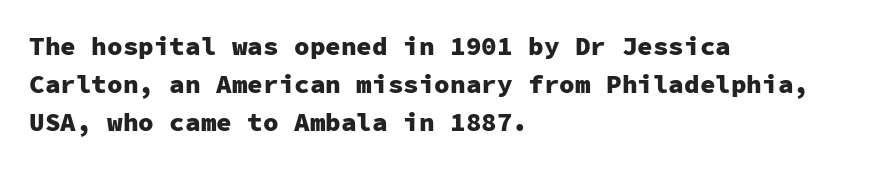
Q: Is the text bold? A: Yes.
Q: Is the text italic (slanted)? A: No, it is upright.
Q: Is the text underlined? A: No.
Q: How is the paragraph aligned? A: Left-aligned.
Q: Is the spacing between letters normal or unusually wide? A: Normal.
Q: Is the spacing between lines tight, normal or loose? A: Normal.
